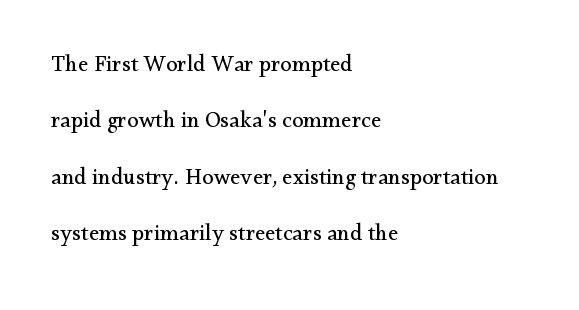
Ink coverage per letter is moderate at most. The rag falls on the right side of this text block. Between one letter and the next there's only the usual sliver of space. Reading down the column, the eye jumps a long way to each next line.
